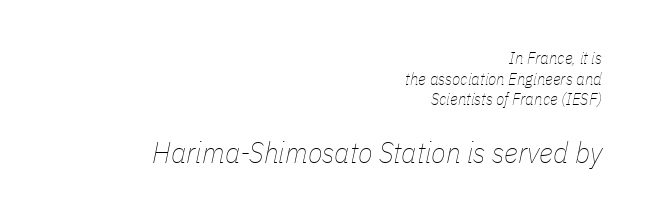
Each word holds together tightly as a unit, with standard inter-letter gaps. The passage is arranged like a letterhead date or caption credit — flush right. This layout puts the modest block above and the oversized block below. Beneath every word, the page is bare. Looking at the ascenders, they clearly lean. Each letter keeps its own natural width here, so spacing adapts to shape.
